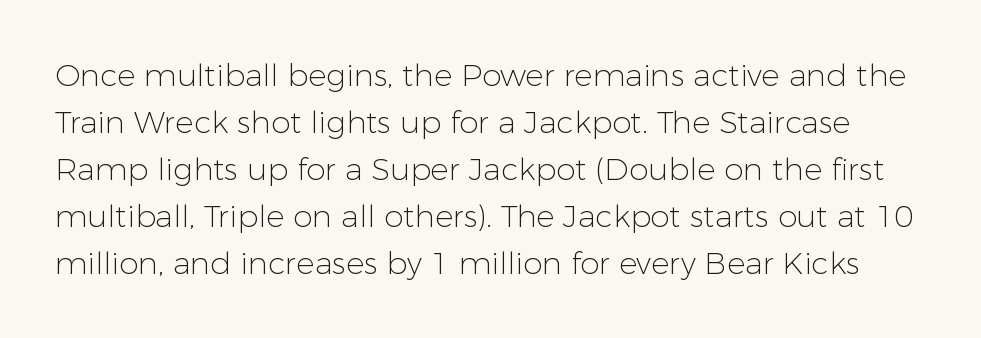
Q: Is the text bold? A: No.
Q: Is the text italic (slanted)? A: No, it is upright.
Q: Is the typeface a serif or a sans-serif typeface? A: Sans-serif.
Q: Is the text underlined? A: No.
Q: Is the spacing between letters normal or unusually wide? A: Normal.
Q: Is the spacing between lines tight, normal or loose? A: Normal.
Q: Width (condensed, normal, or wide)? A: Normal.
Q: Stroke contrast? A: Low.
Q: x-height? A: Medium.
Q: Monospaced? A: No.
